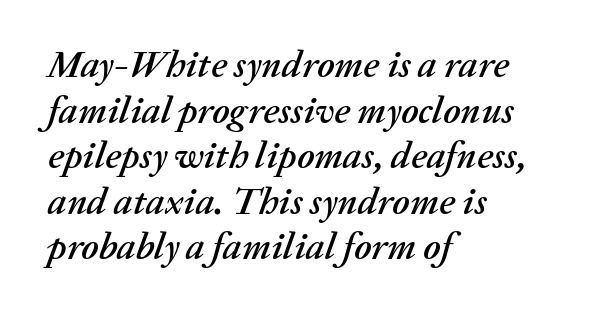
Nothing unusual about the tracking: characters are spaced as the font intends. Notice how the passage keeps a crisp vertical edge on the left only. A bare baseline throughout the passage. This sample has the flowing, uneven cadence of proportional lettering. Is the type slanted? Yes — the strokes lean at a clear angle.
